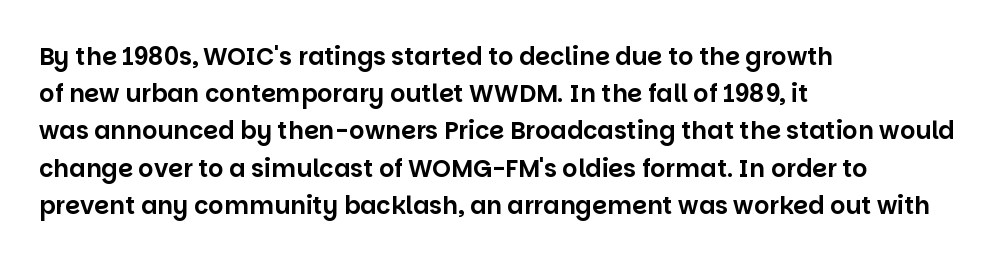
{"italic": "no", "underline": "no", "align": "left", "line_spacing": "normal", "line_spacing_ratio": 1.55, "letter_spacing": "normal", "letter_spacing_em": 0.0, "glyph_px": 24}
